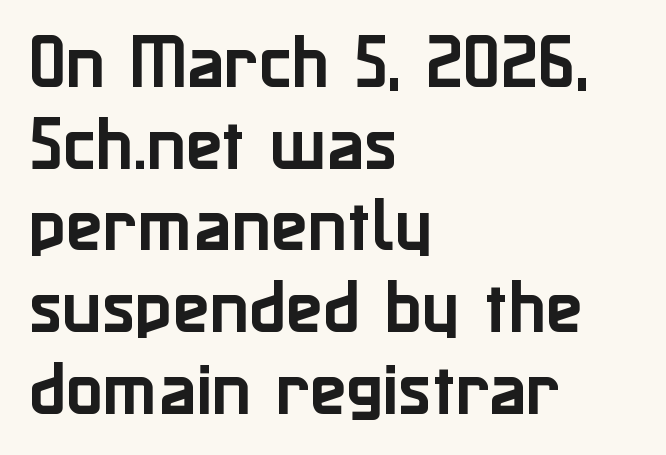
{"serif": "no", "italic": "no", "width": "normal", "stroke_contrast": "low", "x_height": "medium", "monospaced": "no", "underline": "no", "align": "left", "line_spacing": "normal", "line_spacing_ratio": 1.34, "letter_spacing": "normal", "letter_spacing_em": 0.0, "glyph_px": 61}
